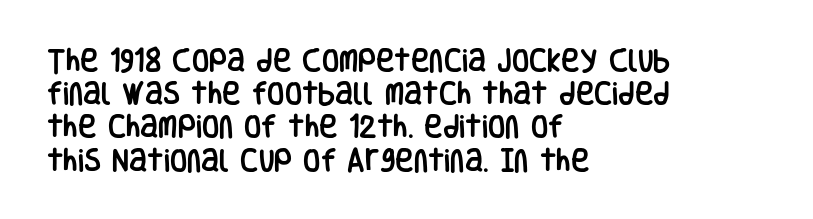
Students, observe: this is what conventionally led text looks like. Look at the tracking — it's just the regular setting, nothing added. The paragraph has a hard left edge and a soft right edge. Check under the words: just untouched page. The lettering holds an erect, upright posture throughout.
